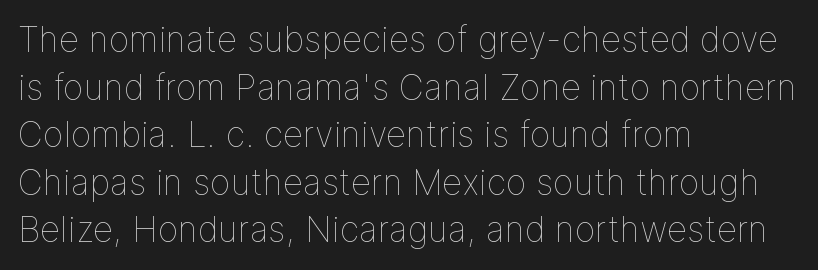
Q: Is the text bold? A: No.
Q: Is the text italic (slanted)? A: No, it is upright.
Q: Is the text underlined? A: No.
Q: How is the paragraph aligned? A: Left-aligned.
Q: Is the spacing between letters normal or unusually wide? A: Normal.
Q: Is the spacing between lines tight, normal or loose? A: Normal.
Q: Width (condensed, normal, or wide)? A: Normal.
Q: Stroke contrast? A: Low.
Q: x-height? A: Medium.
Q: Monospaced? A: No.
